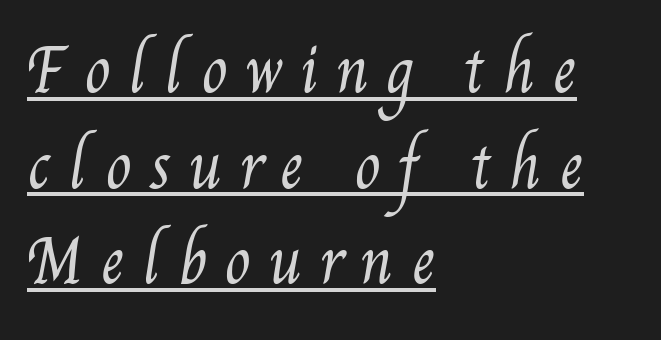
The image shows 59 px regular-weight, condensed type; set left-aligned, normal line spacing (1.62x), unusually wide letter spacing (+0.3 em), underlined; medium stroke contrast and a small x-height.
